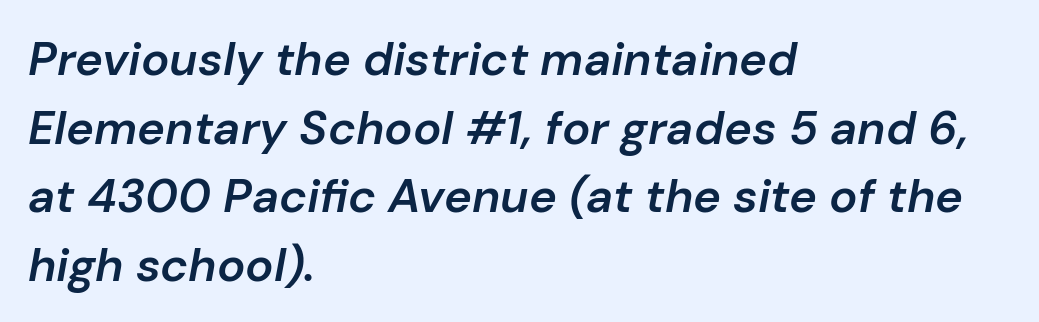
The image shows 47 px semibold type, italic (leaning right); set left-aligned, normal line spacing (1.46x), normal letter spacing, not underlined; low stroke contrast and a medium x-height.
